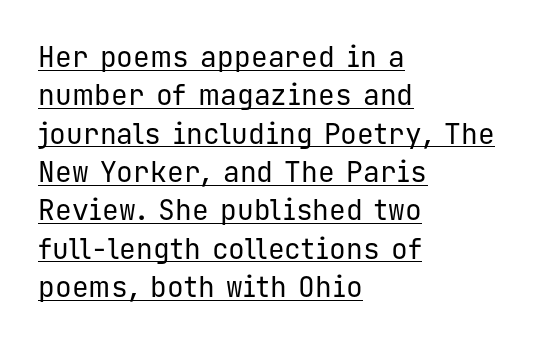
{"serif": "no", "italic": "no", "bold": "no", "weight": "regular", "width": "normal", "stroke_contrast": "low", "x_height": "medium", "monospaced": "yes", "underline": "yes", "align": "left", "line_spacing": "normal", "line_spacing_ratio": 1.37, "letter_spacing": "normal", "letter_spacing_em": 0.0, "glyph_px": 28}
